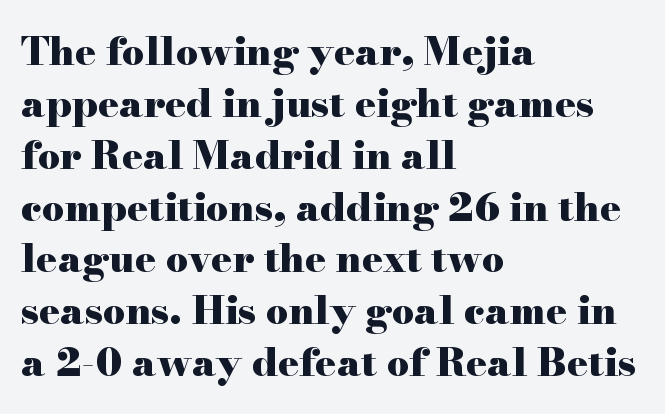
Does the copy run flush right? No — it runs flush left. Observe the ordinary spacing: letters are neighbours, not strangers. The passage shown is typeset with a serif family. Interline gaps are of average width in this sample.
